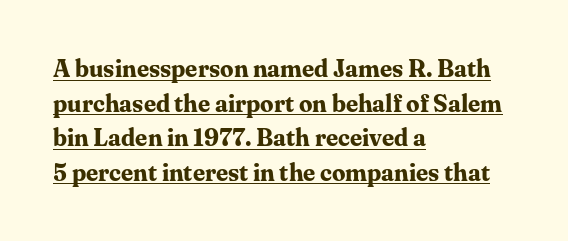
The gaps between neighbouring characters are ordinary and unremarkable. Caption: multi-line text, flush left, ragged right. You'd pick this weight for a headline — it's a proper bold. The line-height multiplier appears to be the usual default. Does a line run under the words? Yes, clearly.
